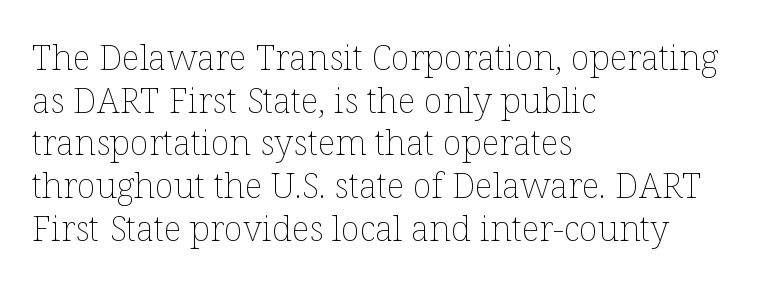
The image shows 35 px thin type, upright; set left-aligned, line spacing 1.22x, normal letter spacing, not underlined; low stroke contrast and a medium x-height.
